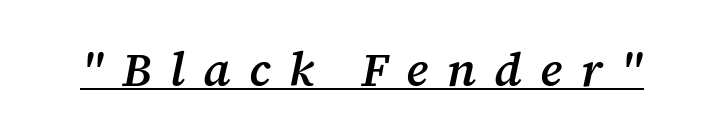
The image shows 47 px semibold serif type, italic (leaning right); set unusually wide letter spacing (+0.39 em), underlined; medium stroke contrast and a medium x-height.
